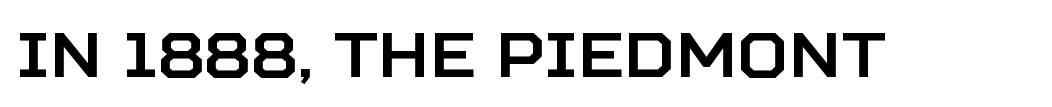
The image shows 63 px sans-serif type, upright; set normal letter spacing, not underlined; low stroke contrast and a large x-height.
